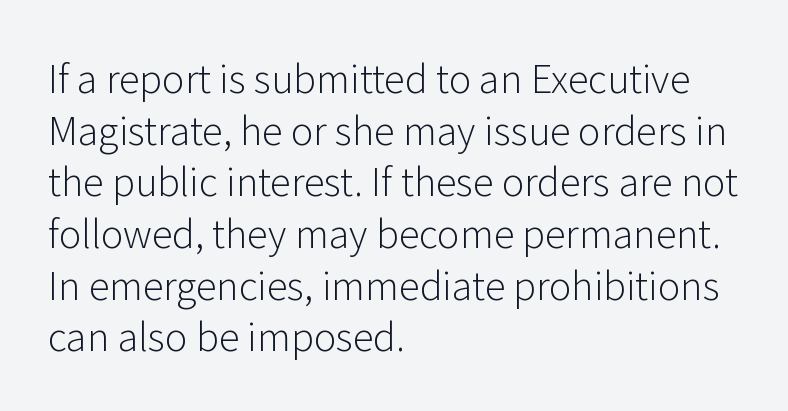
Ascenders rise straight up at ninety degrees. Plain, unruled lines of type. Nothing unusual about the tracking: characters are spaced as the font intends. The font is comparable to plain body text, perhaps lighter.
